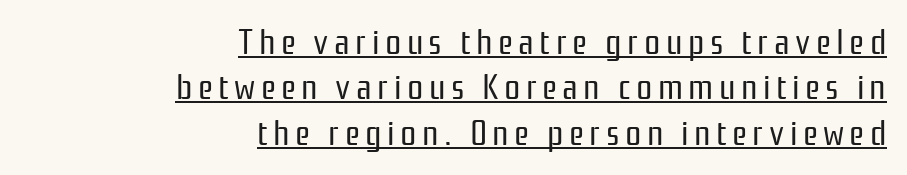
{"serif": "no", "italic": "no", "bold": "no", "weight": "regular", "width": "condensed", "stroke_contrast": "low", "x_height": "medium", "monospaced": "no", "underline": "yes", "align": "right", "line_spacing": "normal", "line_spacing_ratio": 1.26, "glyph_px": 36}
